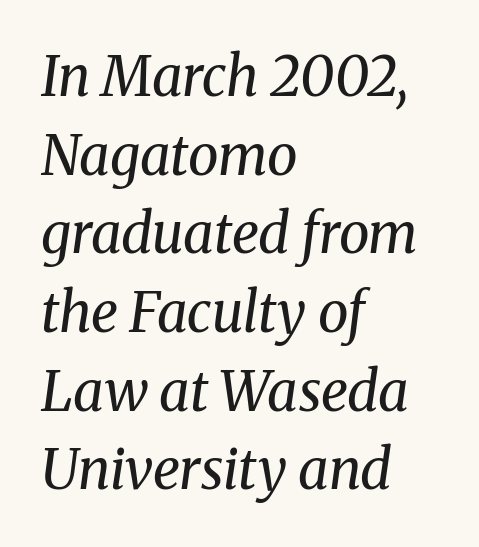
Q: Is the text bold? A: No.
Q: Is the text italic (slanted)? A: Yes, it leans right by about 8 degrees.
Q: Is the typeface a serif or a sans-serif typeface? A: Serif.
Q: Is the text underlined? A: No.
Q: How is the paragraph aligned? A: Left-aligned.
Q: Is the spacing between letters normal or unusually wide? A: Normal.
Q: Is the spacing between lines tight, normal or loose? A: Normal.
Q: Width (condensed, normal, or wide)? A: Normal.
Q: Stroke contrast? A: Medium.
Q: x-height? A: Medium.
Q: Monospaced? A: No.
